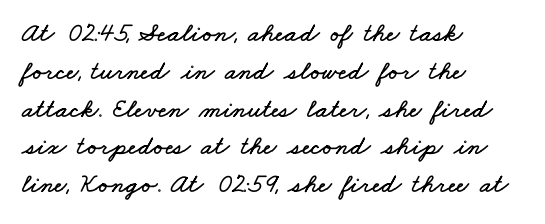
{"underline": "no", "align": "left", "line_spacing": "normal", "line_spacing_ratio": 1.4, "letter_spacing": "normal", "letter_spacing_em": 0.0, "glyph_px": 27}
